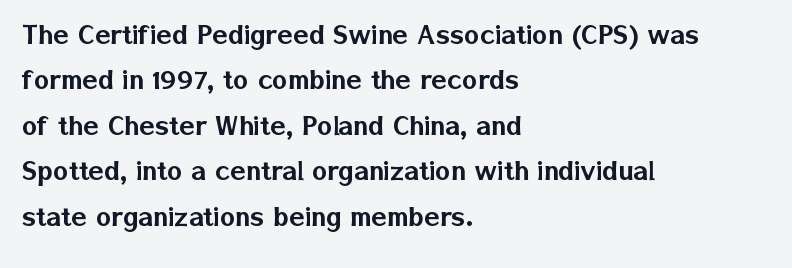
Q: Is the text italic (slanted)? A: No, it is upright.
Q: Is the typeface a serif or a sans-serif typeface? A: Sans-serif.
Q: Is the text underlined? A: No.
Q: How is the paragraph aligned? A: Left-aligned.
Q: Is the spacing between letters normal or unusually wide? A: Normal.
Q: Is the spacing between lines tight, normal or loose? A: Normal.
Q: Width (condensed, normal, or wide)? A: Normal.
Q: Stroke contrast? A: Low.
Q: x-height? A: Medium.
Q: Monospaced? A: No.
